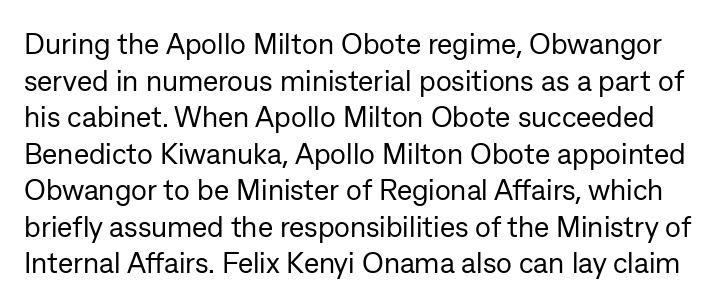
{"serif": "no", "italic": "no", "bold": "no", "weight": "regular", "width": "normal", "stroke_contrast": "low", "x_height": "medium", "monospaced": "no", "underline": "no", "line_spacing": "normal", "line_spacing_ratio": 1.26, "letter_spacing": "normal", "letter_spacing_em": 0.0, "glyph_px": 29}
